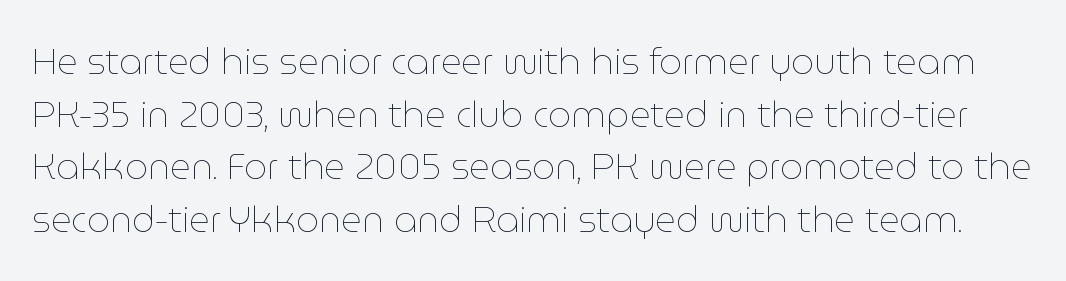
The image shows 36 px thin type, upright; set normal line spacing (1.46x), normal letter spacing, not underlined; low stroke contrast and a medium x-height.
